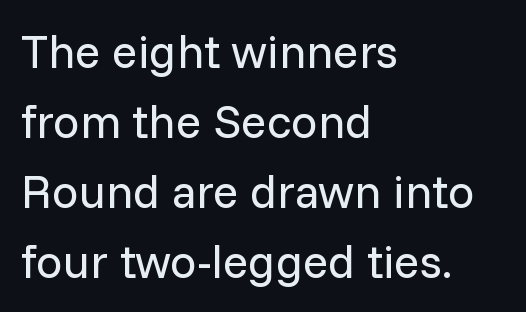
Q: Is the text bold? A: No.
Q: Is the text italic (slanted)? A: No, it is upright.
Q: Is the typeface a serif or a sans-serif typeface? A: Sans-serif.
Q: Is the text underlined? A: No.
Q: How is the paragraph aligned? A: Left-aligned.
Q: Is the spacing between letters normal or unusually wide? A: Normal.
Q: Is the spacing between lines tight, normal or loose? A: Normal.
Q: Width (condensed, normal, or wide)? A: Normal.
Q: Stroke contrast? A: Low.
Q: x-height? A: Medium.
Q: Monospaced? A: No.
